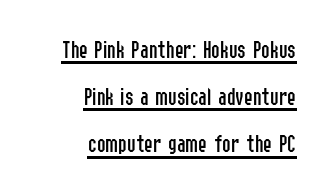
{"italic": "no", "bold": "no", "underline": "yes", "align": "right", "line_spacing_ratio": 1.81, "letter_spacing": "normal", "letter_spacing_em": 0.0, "glyph_px": 26}
